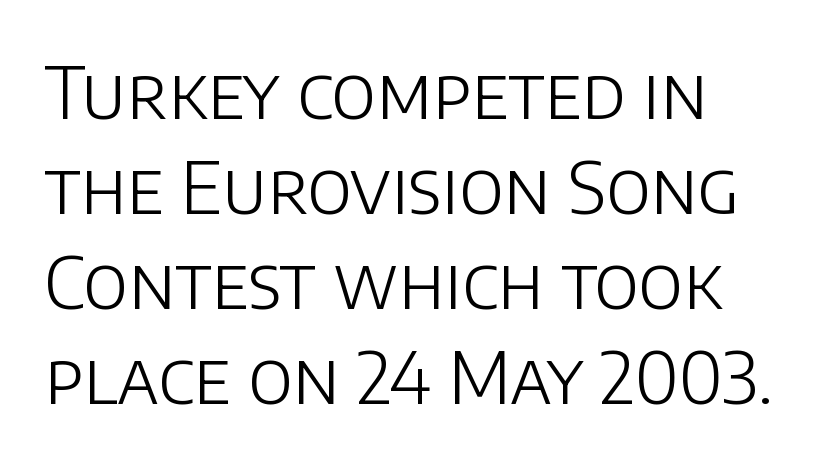
A light-to-regular cut is what we see here. The face used here is proportionally spaced, like ordinary book or web type. Only glyphs here, with clear space below each row. Caption: standard tracking, unaltered.
